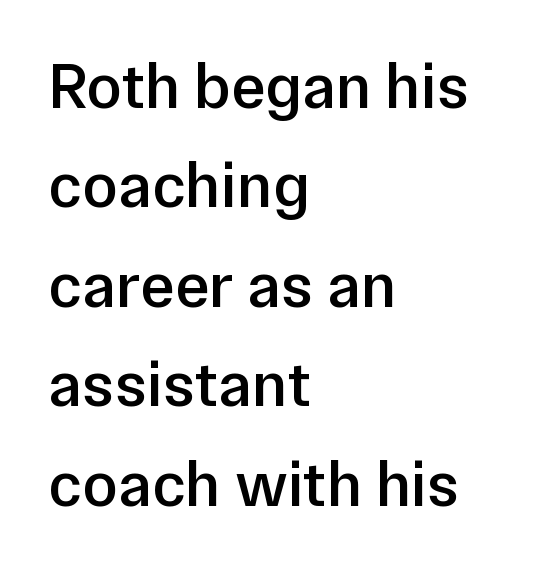
The image shows 65 px semibold sans-serif type, upright; set left-aligned, normal line spacing (1.53x), normal letter spacing, not underlined; low stroke contrast and a medium x-height.
